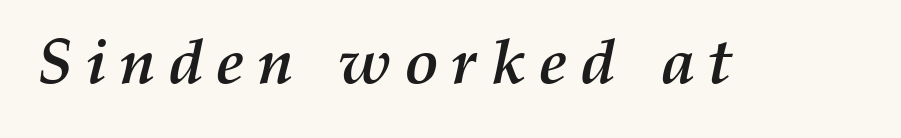
Q: Is the text bold? A: Yes.
Q: Is the text italic (slanted)? A: Yes, it leans right by about 12 degrees.
Q: Is the text underlined? A: No.
Q: Is the spacing between letters normal or unusually wide? A: Unusually wide.
Q: Width (condensed, normal, or wide)? A: Normal.
Q: Stroke contrast? A: Medium.
Q: x-height? A: Medium.
Q: Monospaced? A: No.
